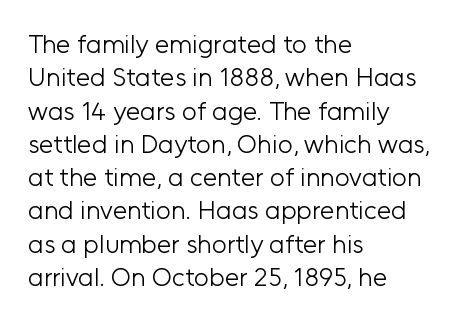
Q: Is the text bold? A: No.
Q: Is the text italic (slanted)? A: No, it is upright.
Q: Is the text underlined? A: No.
Q: How is the paragraph aligned? A: Left-aligned.
Q: Is the spacing between letters normal or unusually wide? A: Normal.
Q: Is the spacing between lines tight, normal or loose? A: Normal.
